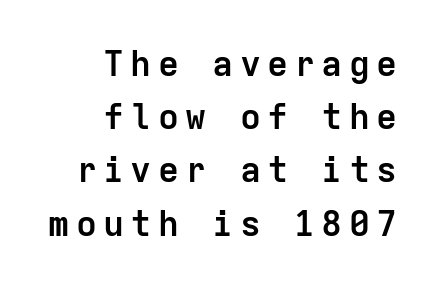
{"serif": "no", "italic": "no", "bold": "yes", "weight": "semibold", "width": "normal", "stroke_contrast": "low", "x_height": "medium", "monospaced": "yes", "underline": "no", "align": "right", "line_spacing": "normal", "line_spacing_ratio": 1.52, "glyph_px": 35}
